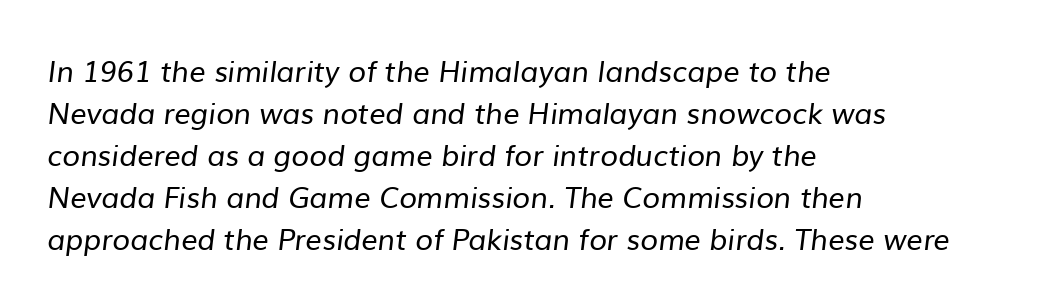
Q: Is the text bold? A: No.
Q: Is the typeface a serif or a sans-serif typeface? A: Sans-serif.
Q: Is the text underlined? A: No.
Q: How is the paragraph aligned? A: Left-aligned.
Q: Is the spacing between letters normal or unusually wide? A: Normal.
Q: Is the spacing between lines tight, normal or loose? A: Normal.
Q: Width (condensed, normal, or wide)? A: Normal.
Q: Stroke contrast? A: Low.
Q: x-height? A: Medium.
Q: Monospaced? A: No.
